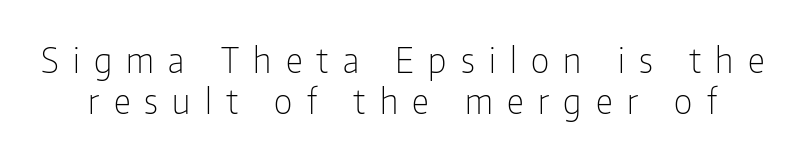
The image shows 34 px light, condensed sans-serif type, upright; set line spacing 1.21x, unusually wide letter spacing (+0.42 em), not underlined; low stroke contrast and a medium x-height.
